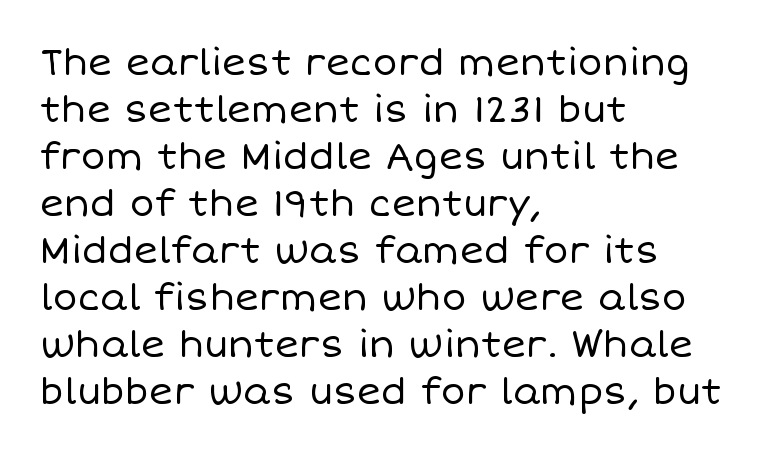
Q: Is the text bold? A: No.
Q: Is the text italic (slanted)? A: No, it is upright.
Q: Is the text underlined? A: No.
Q: How is the paragraph aligned? A: Left-aligned.
Q: Is the spacing between letters normal or unusually wide? A: Normal.
Q: Is the spacing between lines tight, normal or loose? A: Normal.
Q: Width (condensed, normal, or wide)? A: Normal.
Q: Stroke contrast? A: Low.
Q: x-height? A: Large.
Q: Monospaced? A: No.
